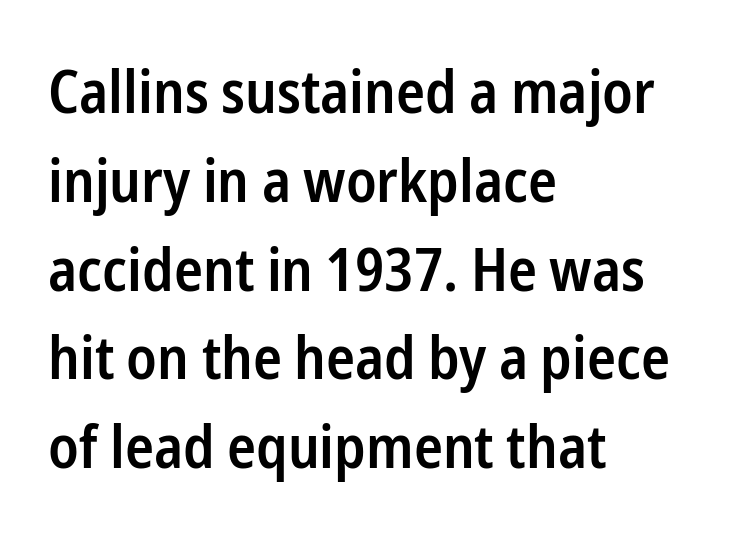
The image shows 60 px semibold, condensed sans-serif type, upright; set left-aligned, normal line spacing (1.48x), normal letter spacing, not underlined; low stroke contrast and a medium x-height.
